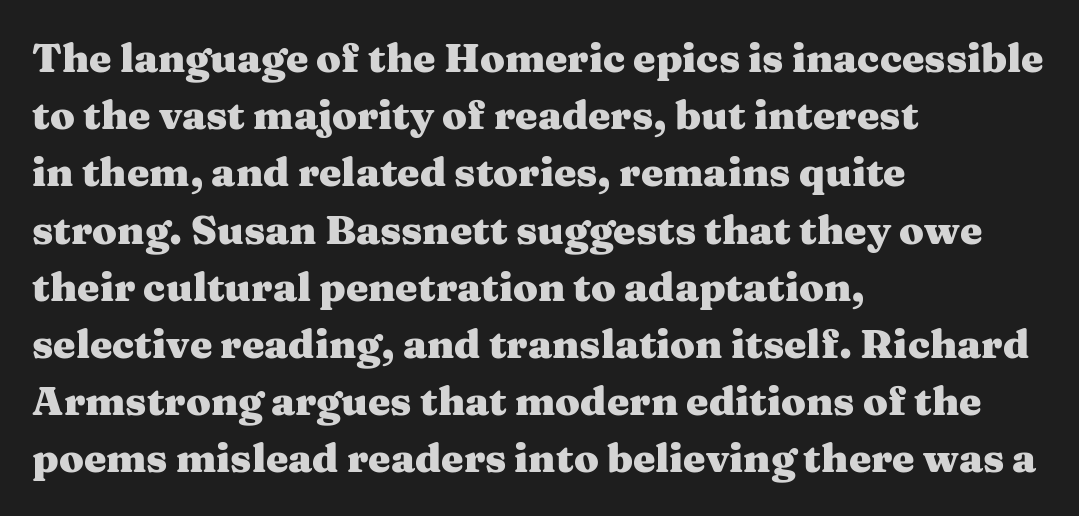
The image shows 40 px heavy, wide serif type, upright; set left-aligned, normal line spacing (1.43x), normal letter spacing, not underlined; medium stroke contrast and a medium x-height.
